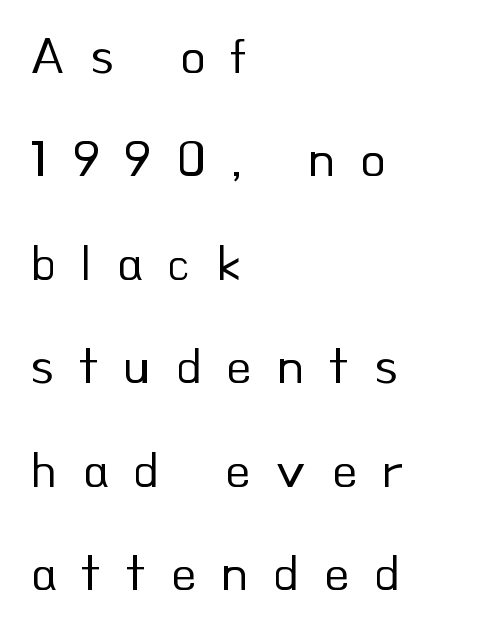
The designer went with a sans here, leaving each stem footless. Whoever set this chose breathing room over compactness in the vertical rhythm. Only glyphs here, with clear space below each row. The letters are spread apart with noticeably loose tracking.
